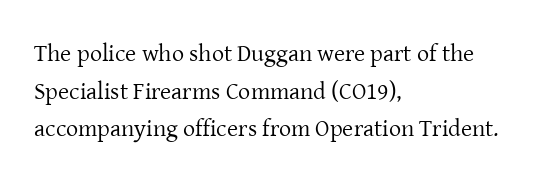
Q: Is the text bold? A: No.
Q: Is the text italic (slanted)? A: No, it is upright.
Q: Is the text underlined? A: No.
Q: How is the paragraph aligned? A: Left-aligned.
Q: Is the spacing between letters normal or unusually wide? A: Normal.
Q: Is the spacing between lines tight, normal or loose? A: Normal.
